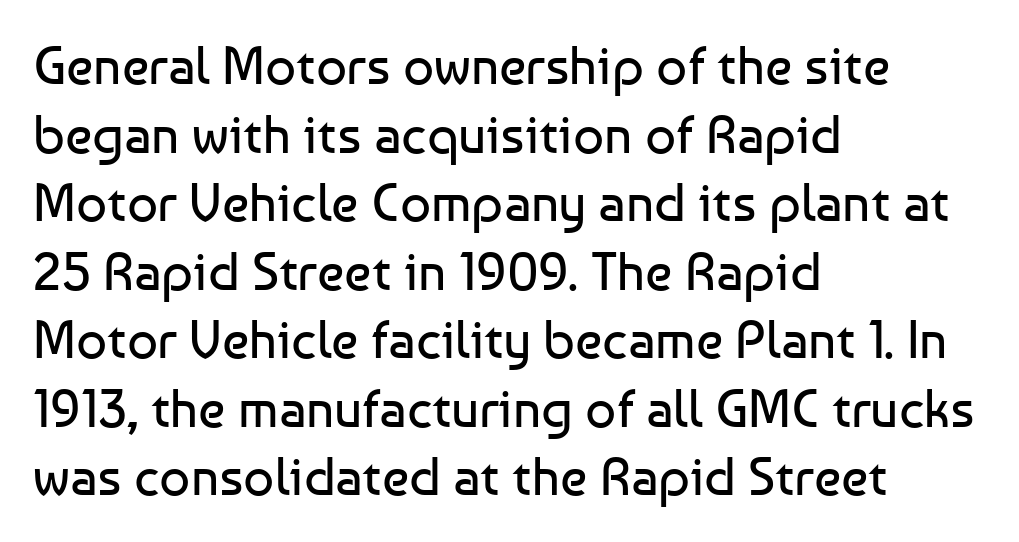
Q: Is the text bold? A: No.
Q: Is the text italic (slanted)? A: No, it is upright.
Q: Is the typeface a serif or a sans-serif typeface? A: Sans-serif.
Q: Is the text underlined? A: No.
Q: How is the paragraph aligned? A: Left-aligned.
Q: Is the spacing between letters normal or unusually wide? A: Normal.
Q: Is the spacing between lines tight, normal or loose? A: Normal.
Q: Width (condensed, normal, or wide)? A: Normal.
Q: Stroke contrast? A: Low.
Q: x-height? A: Medium.
Q: Monospaced? A: No.
